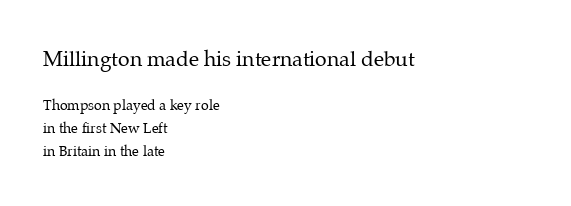
The image shows 21 px text type, upright; set left-aligned, normal line spacing (1.64x), normal letter spacing, not underlined; the first (top) block is 1.5x larger.
